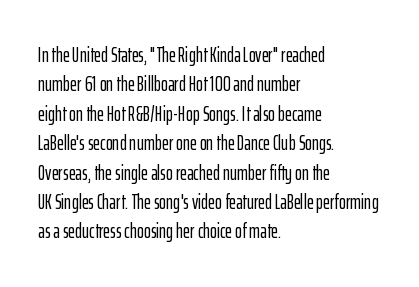
Q: Is the text italic (slanted)? A: No, it is upright.
Q: Is the text underlined? A: No.
Q: How is the paragraph aligned? A: Left-aligned.
Q: Is the spacing between letters normal or unusually wide? A: Normal.
Q: Is the spacing between lines tight, normal or loose? A: Normal.
